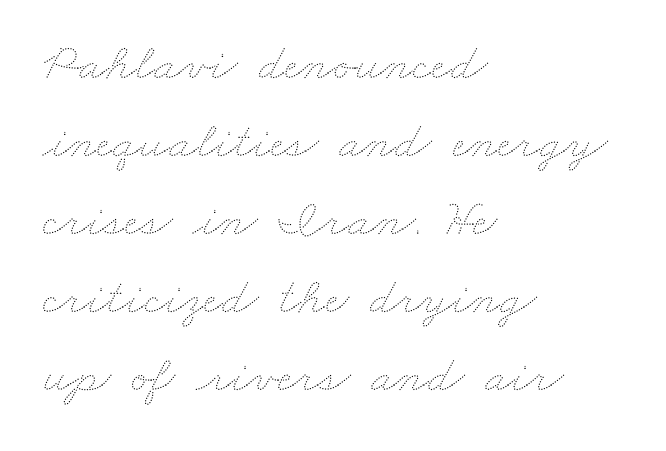
{"bold": "no", "weight": "thin", "width": "wide", "stroke_contrast": "medium", "x_height": "small", "monospaced": "no", "underline": "no", "align": "left", "line_spacing": "normal", "line_spacing_ratio": 1.5, "letter_spacing": "normal", "letter_spacing_em": 0.0, "glyph_px": 52}
